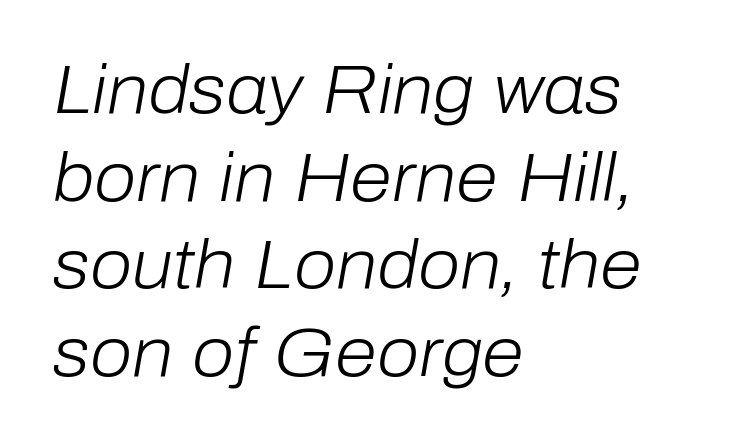
Q: Is the text bold? A: No.
Q: Is the text italic (slanted)? A: Yes, it leans right by about 10 degrees.
Q: Is the text underlined? A: No.
Q: How is the paragraph aligned? A: Left-aligned.
Q: Is the spacing between letters normal or unusually wide? A: Normal.
Q: Is the spacing between lines tight, normal or loose? A: Normal.
Q: Width (condensed, normal, or wide)? A: Normal.
Q: Stroke contrast? A: Low.
Q: x-height? A: Medium.
Q: Monospaced? A: No.
